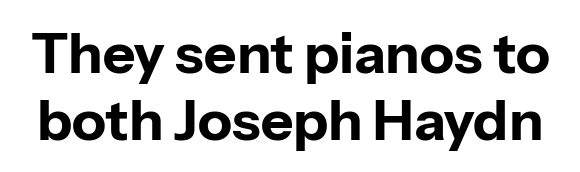
{"serif": "no", "italic": "no", "bold": "yes", "weight": "bold", "width": "normal", "stroke_contrast": "low", "x_height": "medium", "monospaced": "no", "underline": "no", "line_spacing_ratio": 1.19, "letter_spacing": "normal", "letter_spacing_em": 0.0, "glyph_px": 56}
